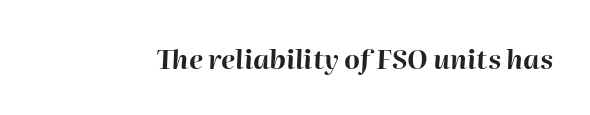
Q: Is the text bold? A: Yes.
Q: Is the text italic (slanted)? A: Yes, it leans right by about 2 degrees.
Q: Is the text underlined? A: No.
Q: Is the spacing between letters normal or unusually wide? A: Normal.
